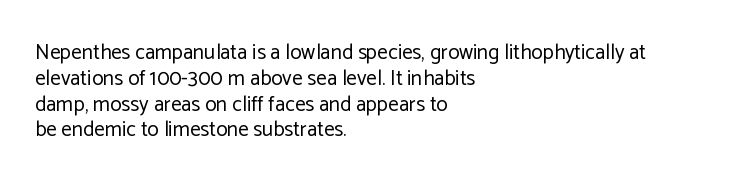
Visually the block forms a straight wall on the left and a jagged coastline on the right. This sample uses plain, unmodified letter spacing. The face looks like a standard text weight, possibly lighter. Check under the words: just untouched page. Does the lettering tilt? It doesn't — this is upright.
